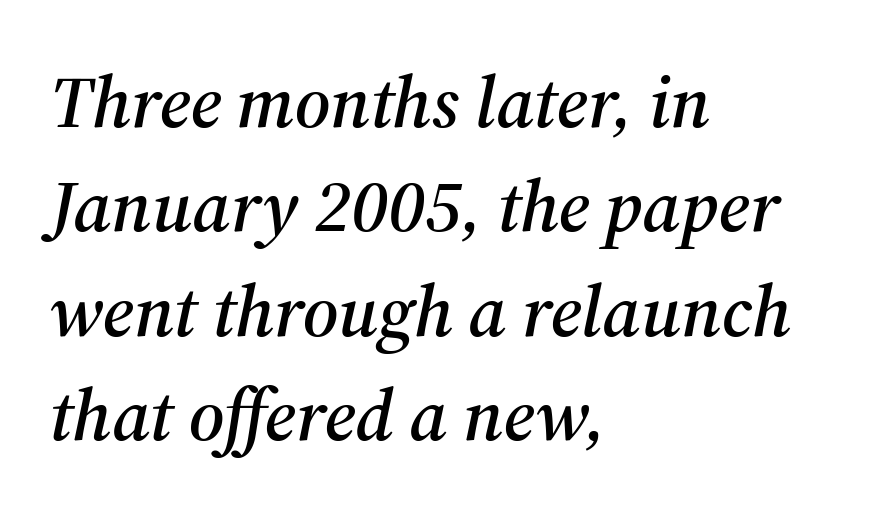
The image shows 74 px serif type, italic (leaning right); set left-aligned, normal line spacing (1.41x), normal letter spacing, not underlined; medium stroke contrast and a medium x-height.
